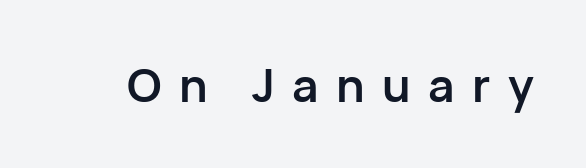
Here the glyphs are tracked loosely, breaking word shapes into spaced letters. Unlike italic type, these characters show no tilt at all. Strong, thick strokes mark this as bold type. Nobody drew a line under any word here.
